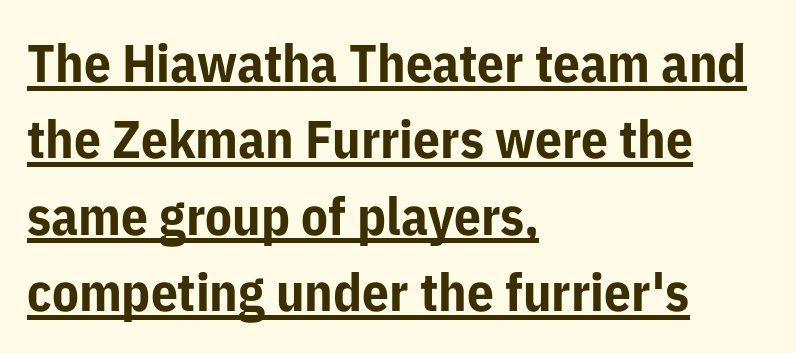
{"serif": "no", "italic": "no", "bold": "yes", "weight": "bold", "width": "normal", "stroke_contrast": "low", "x_height": "medium", "monospaced": "no", "underline": "yes", "align": "left", "line_spacing": "normal", "line_spacing_ratio": 1.44, "letter_spacing": "normal", "letter_spacing_em": 0.0, "glyph_px": 53}
